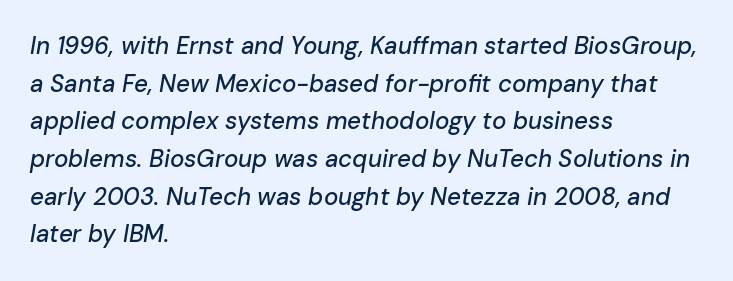
Students, observe: this is what conventionally led text looks like. The zone under the glyphs is completely vacant. A student would call this left alignment; a typographer would say flush left, rag right. Slant detected: the letters are inclined. Each word holds together tightly as a unit, with standard inter-letter gaps.
